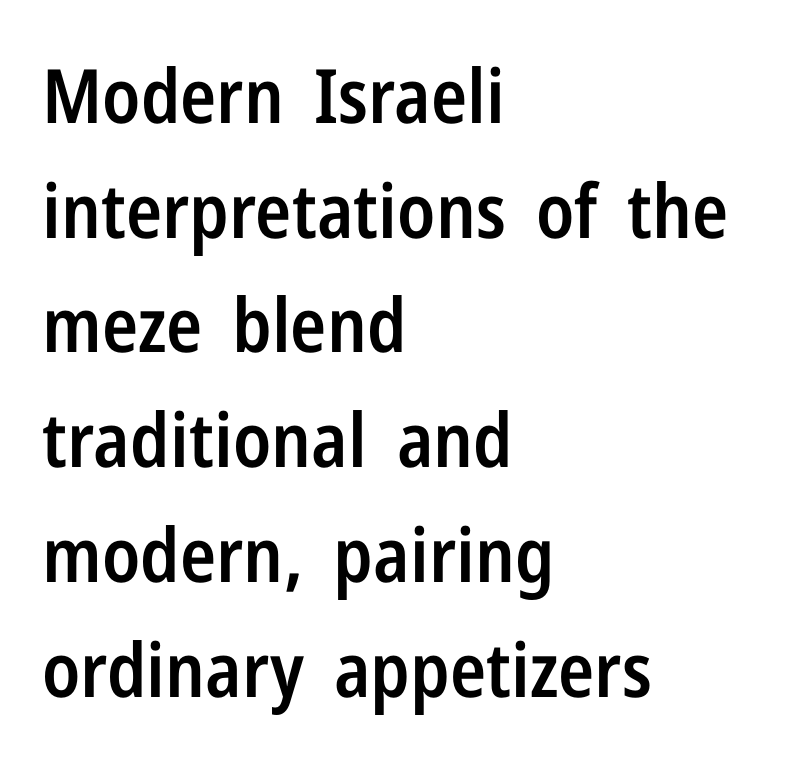
Leading: standard. The font's upright variant was chosen for this text. A typesetter would call this proportional, since set widths differ per character. Stroke terminals: plain, sans-serif. The letters sit at their default tracking, neither squeezed nor spread. Underlining? Definitely not there.
